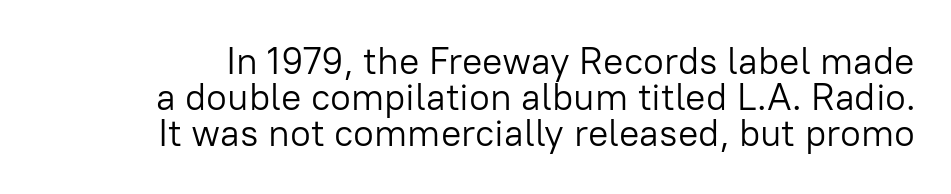
The image shows 38 px light sans-serif type, upright; set tight line spacing (0.95x), normal letter spacing, not underlined; low stroke contrast and a medium x-height.
